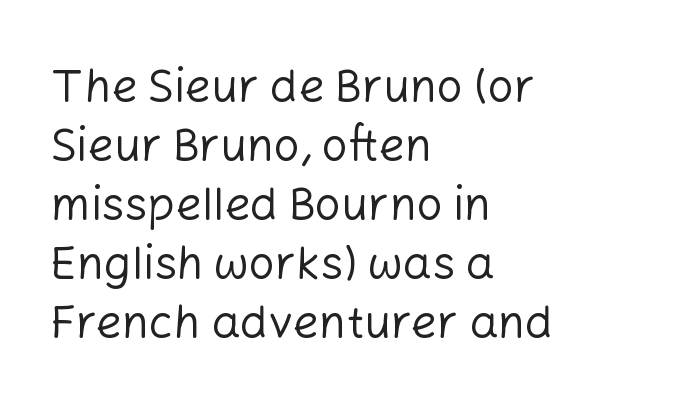
Designer's note — italics off, roman on. The leading is moderate, giving the passage an even texture. These lines are rendered in a variable-pitch font. Heft: none added — not bold. The passage shown is typeset with a sans-serif family. The foot of each line stays bare and open.
